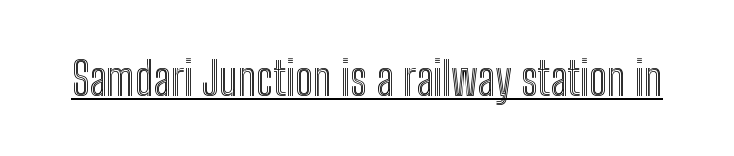
Q: Is the text italic (slanted)? A: No, it is upright.
Q: Is the text underlined? A: Yes.
Q: Is the spacing between letters normal or unusually wide? A: Normal.
Q: Width (condensed, normal, or wide)? A: Condensed.
Q: x-height? A: Medium.
Q: Monospaced? A: No.
